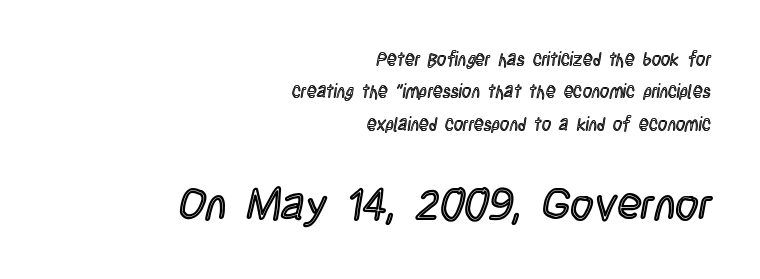
The image shows 45 px condensed type; set right-aligned, line spacing 1.8x, normal letter spacing, not underlined; the second (bottom) block is 2.5x larger; a large x-height.
